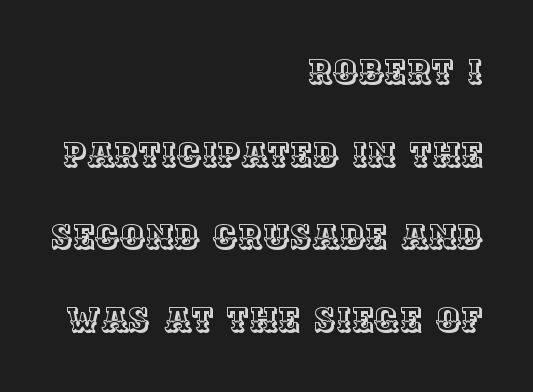
The image shows 34 px text type, upright; set right-aligned, loose line spacing (2.43x), normal letter spacing, not underlined; a large x-height.
